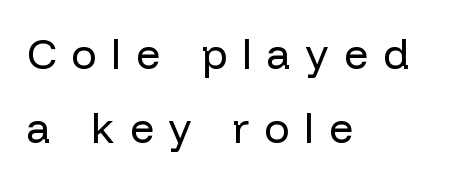
Do the characters align in a grid? No, the font is proportional. Underlining? Definitely not there. Students, note that the glyphs here are deliberately spaced far apart. Is this a sans? Yes — the strokes have no serifs. The specimen reads as upright at a glance.
